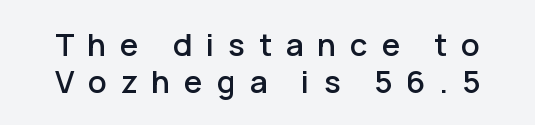
{"serif": "no", "italic": "no", "width": "normal", "stroke_contrast": "low", "x_height": "medium", "monospaced": "no", "underline": "no", "line_spacing_ratio": 1.18, "letter_spacing": "wide", "letter_spacing_em": 0.45, "glyph_px": 31}
